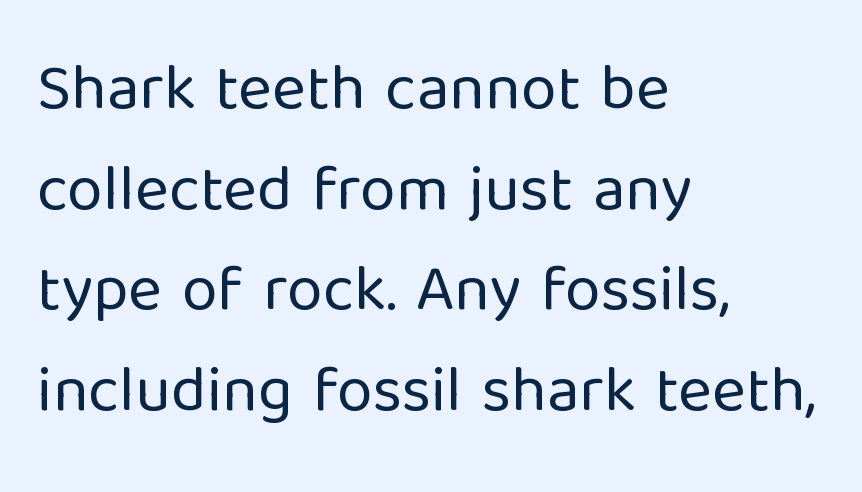
{"serif": "no", "italic": "no", "bold": "no", "weight": "regular", "width": "normal", "stroke_contrast": "low", "x_height": "medium", "monospaced": "no", "underline": "no", "align": "left", "line_spacing": "normal", "line_spacing_ratio": 1.55, "letter_spacing": "normal", "letter_spacing_em": 0.0, "glyph_px": 65}
